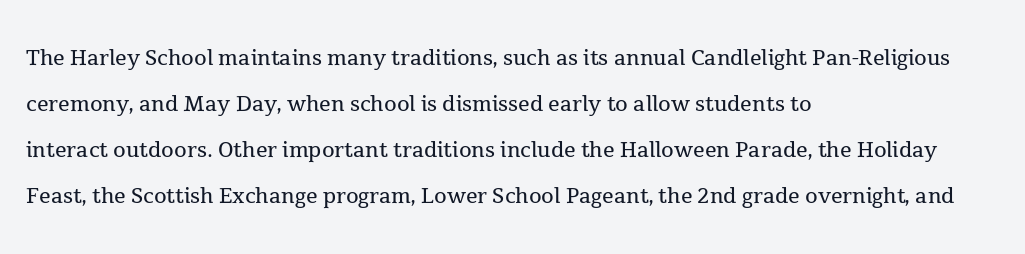
{"serif": "yes", "italic": "no", "bold": "no", "weight": "regular", "width": "normal", "x_height": "medium", "monospaced": "no", "underline": "no", "align": "left", "line_spacing": "normal", "line_spacing_ratio": 1.59, "letter_spacing": "normal", "letter_spacing_em": 0.0, "glyph_px": 29}
